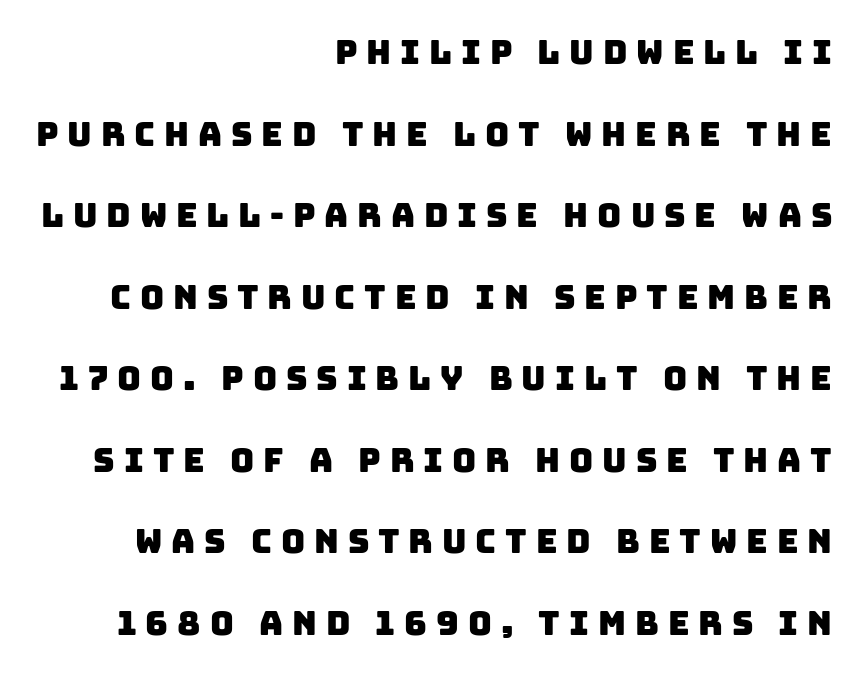
{"serif": "no", "width": "normal", "stroke_contrast": "low", "x_height": "large", "monospaced": "no", "underline": "no", "align": "right", "line_spacing": "loose", "line_spacing_ratio": 2.47, "letter_spacing": "wide", "letter_spacing_em": 0.27, "glyph_px": 33}
